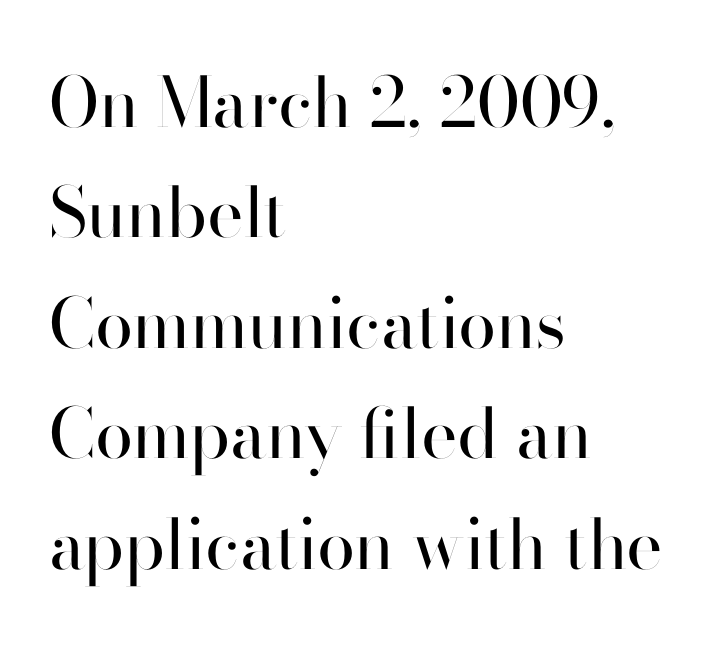
{"serif": "no", "italic": "no", "bold": "no", "weight": "regular", "width": "normal", "stroke_contrast": "high", "x_height": "small", "monospaced": "no", "underline": "no", "align": "left", "line_spacing": "normal", "line_spacing_ratio": 1.6, "letter_spacing": "normal", "letter_spacing_em": 0.0, "glyph_px": 69}
